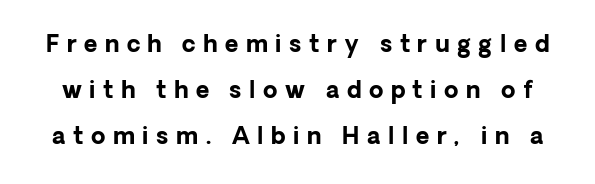
You could only call the tracking loose — the letters float apart. What's the leading like? Stretched, with rows far apart. Look at the stroke-to-counter ratio: heavy, a bold. Just letters on the line, the space beneath them empty. The type sits square on the baseline with zero lean.
